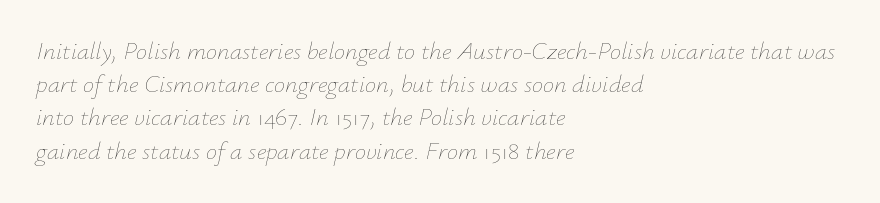
The image shows 25 px text type, italic (leaning right); set left-aligned, normal line spacing (1.33x), normal letter spacing, not underlined.
